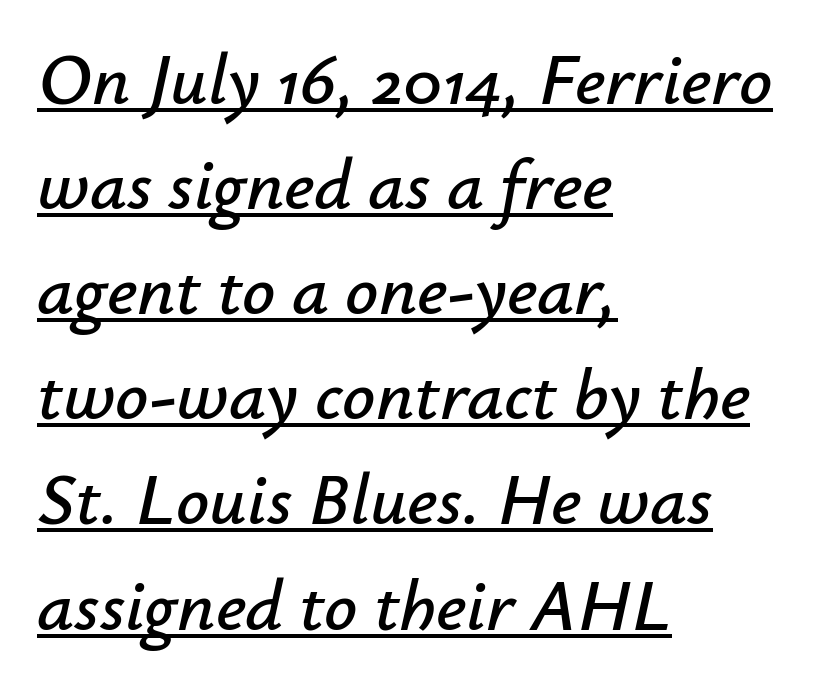
{"italic": "yes", "lean": "right", "slant_degrees": 12, "width": "normal", "stroke_contrast": "low", "x_height": "small", "monospaced": "no", "underline": "yes", "align": "left", "line_spacing": "normal", "line_spacing_ratio": 1.44, "letter_spacing": "normal", "letter_spacing_em": 0.0, "glyph_px": 73}
